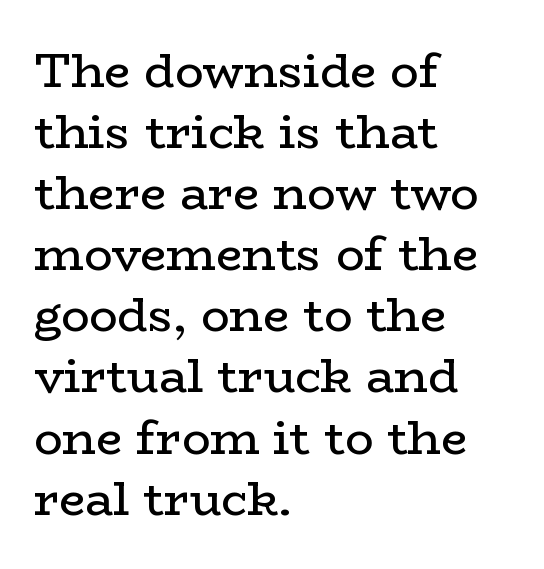
Q: Is the text bold? A: No.
Q: Is the text italic (slanted)? A: No, it is upright.
Q: Is the typeface a serif or a sans-serif typeface? A: Serif.
Q: Is the text underlined? A: No.
Q: How is the paragraph aligned? A: Left-aligned.
Q: Is the spacing between letters normal or unusually wide? A: Normal.
Q: Is the spacing between lines tight, normal or loose? A: Normal.
Q: Width (condensed, normal, or wide)? A: Wide.
Q: Stroke contrast? A: Low.
Q: x-height? A: Medium.
Q: Monospaced? A: No.
